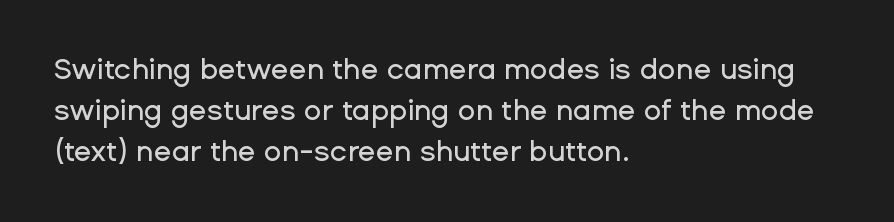
Q: Is the text italic (slanted)? A: No, it is upright.
Q: Is the typeface a serif or a sans-serif typeface? A: Sans-serif.
Q: Is the text underlined? A: No.
Q: How is the paragraph aligned? A: Left-aligned.
Q: Is the spacing between letters normal or unusually wide? A: Normal.
Q: Is the spacing between lines tight, normal or loose? A: Normal.
Q: Width (condensed, normal, or wide)? A: Normal.
Q: Stroke contrast? A: Low.
Q: x-height? A: Medium.
Q: Monospaced? A: No.
